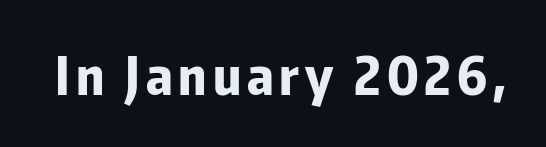
The image shows 53 px bold, condensed sans-serif type, upright; set not underlined; low stroke contrast and a medium x-height.
